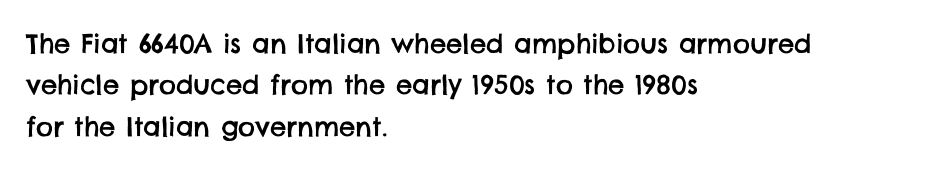
Beneath every word, the page is bare. Visually the block forms a straight wall on the left and a jagged coastline on the right. The lines sit at an ordinary, default distance from one another. A typesetter would call this zero additional tracking.
